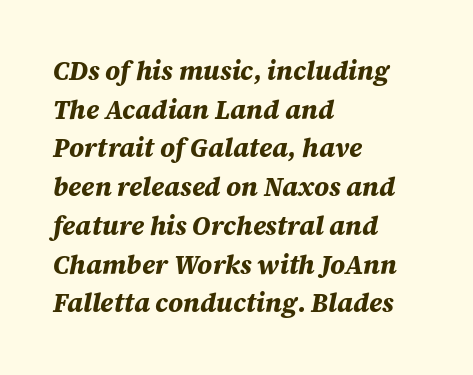
Q: Is the text bold? A: Yes.
Q: Is the text italic (slanted)? A: Yes, it leans right by about 12 degrees.
Q: Is the text underlined? A: No.
Q: How is the paragraph aligned? A: Left-aligned.
Q: Is the spacing between letters normal or unusually wide? A: Normal.
Q: Is the spacing between lines tight, normal or loose? A: Normal.
